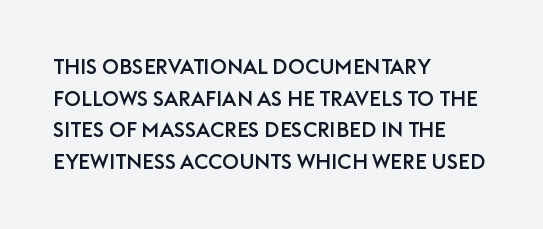
The image shows 21 px text type, upright; set left-aligned, normal line spacing (1.51x), normal letter spacing, not underlined.
